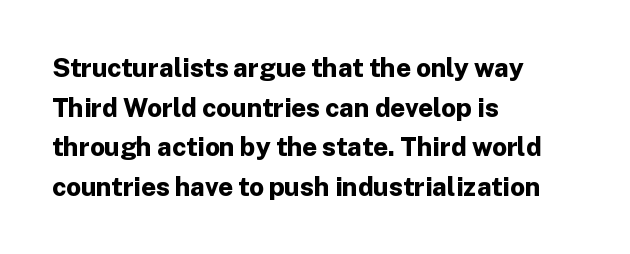
Q: Is the text bold? A: Yes.
Q: Is the text italic (slanted)? A: No, it is upright.
Q: Is the text underlined? A: No.
Q: How is the paragraph aligned? A: Left-aligned.
Q: Is the spacing between letters normal or unusually wide? A: Normal.
Q: Is the spacing between lines tight, normal or loose? A: Normal.
